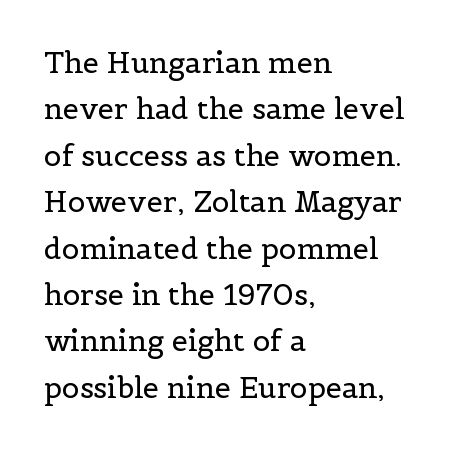
Letterform terminals end in serifs throughout the passage. On a weight scale, this lands at 450 or below. Regarding leading, the lines here are spaced in the standard way. The passage shown has conventional tracking throughout.
